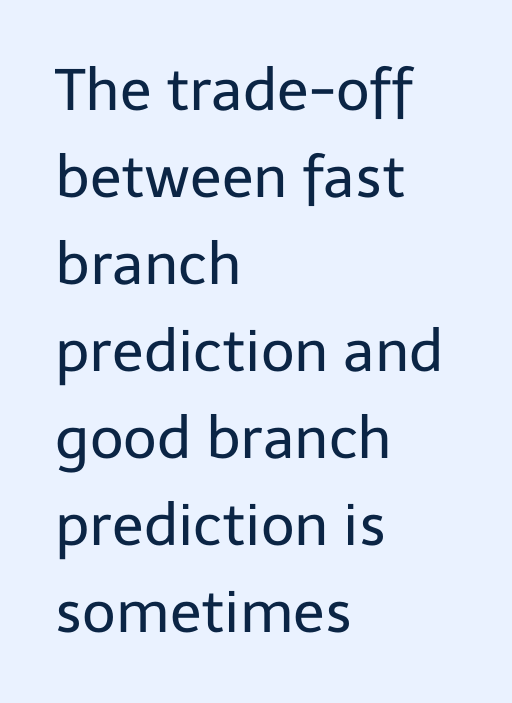
The letters advance in unequal steps, a hallmark of proportional type. The font's upright variant was chosen for this text. One glance says typical: line gaps are just what's usual. Nothing sits at the stroke ends, so this counts as sans-serif. The compositor pushed each line to the left boundary.
